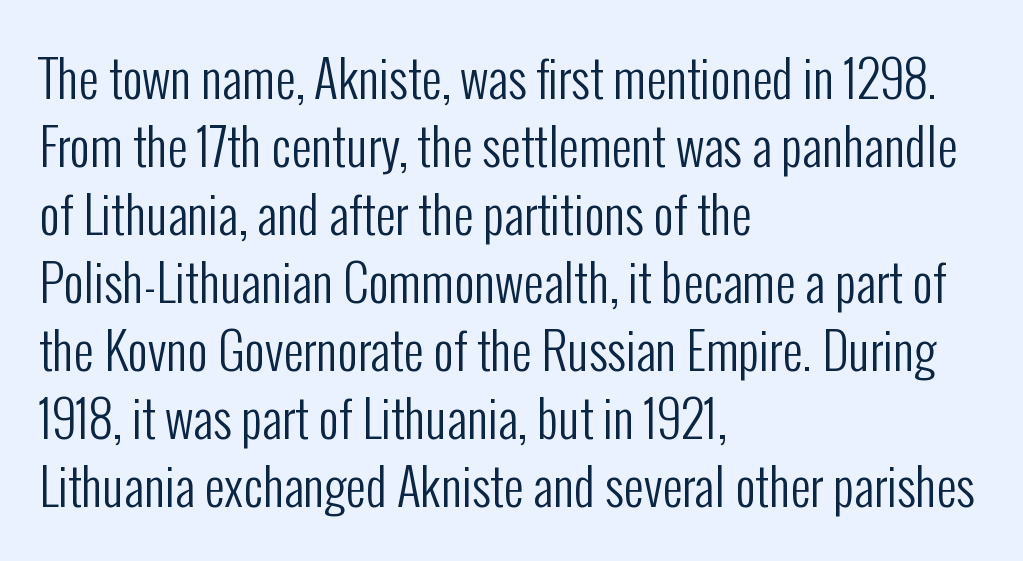
Is this a fixed-width face? No — the glyphs have proportional, varying widths. Where is the straight margin? On the left. A roman cut, with each character standing at attention. The typesetting does not lean heavy: it is not bold. Rows of type keep a routine distance in the vertical direction. The specimen omits any rule beneath the text block's lines.
